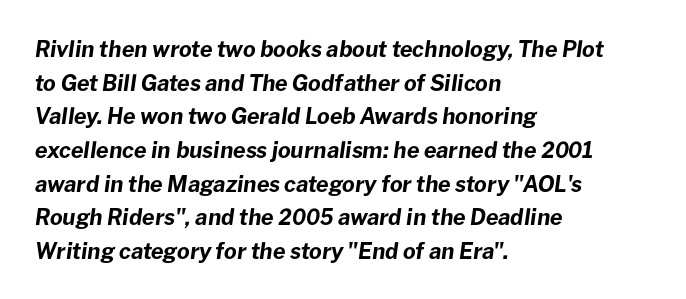
Observe the lean: these are italic letterforms. Honestly, there is no underline to notice here at all. The paragraph shown leans on its left margin. Caption: standard tracking, unaltered.
